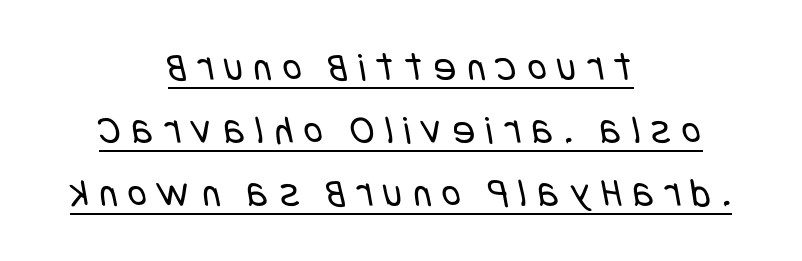
Neither beginnings nor endings align; midpoints do. Weight: regular or lighter. Classification — sans serif. The face used here appears with an underline applied.
